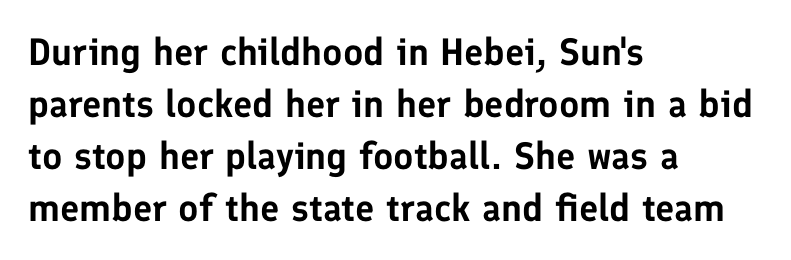
{"serif": "no", "italic": "no", "width": "normal", "stroke_contrast": "low", "x_height": "medium", "monospaced": "no", "underline": "no", "align": "left", "line_spacing": "normal", "line_spacing_ratio": 1.37, "letter_spacing": "normal", "letter_spacing_em": 0.0, "glyph_px": 38}
